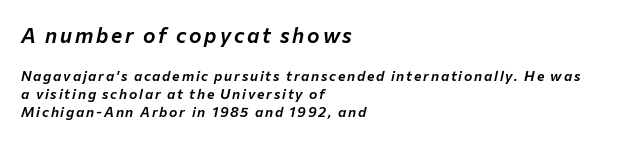
{"italic": "yes", "lean": "right", "slant_degrees": 12, "underline": "no", "align": "left", "line_spacing": "normal", "line_spacing_ratio": 1.32, "larger_block": "first", "size_ratio": 1.5, "glyph_px": 21}
